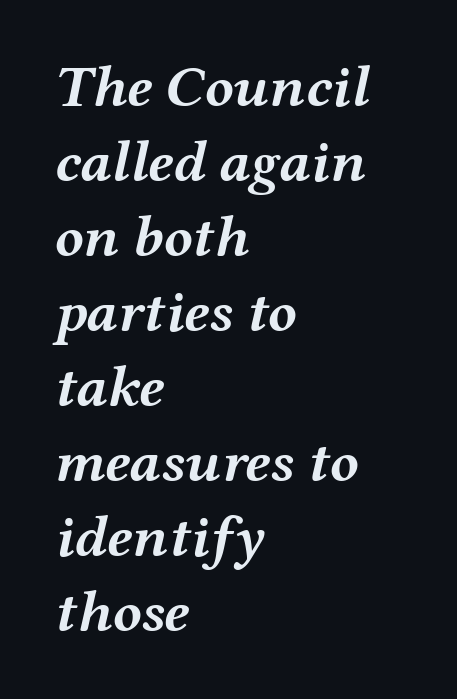
Q: Is the text bold? A: Yes.
Q: Is the text italic (slanted)? A: Yes, it leans right by about 12 degrees.
Q: Is the text underlined? A: No.
Q: How is the paragraph aligned? A: Left-aligned.
Q: Is the spacing between letters normal or unusually wide? A: Normal.
Q: Is the spacing between lines tight, normal or loose? A: Normal.
Q: Width (condensed, normal, or wide)? A: Wide.
Q: Stroke contrast? A: Medium.
Q: x-height? A: Medium.
Q: Monospaced? A: No.
